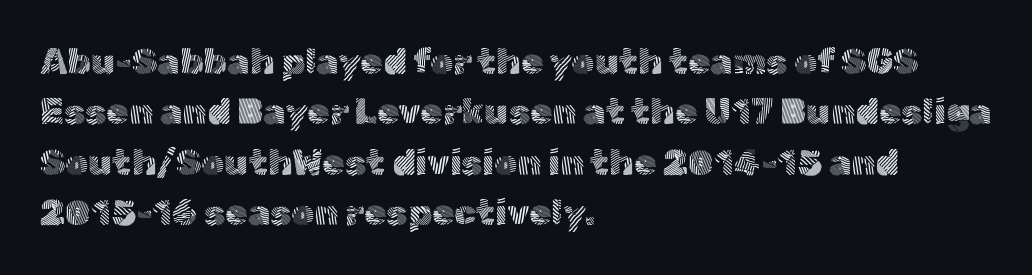
This reads as an unemphasized weight, regular at the heaviest. The passage shown has conventional tracking throughout. Typographically, this falls in the sans-serif category. Line beginnings align vertically; line endings do not.
